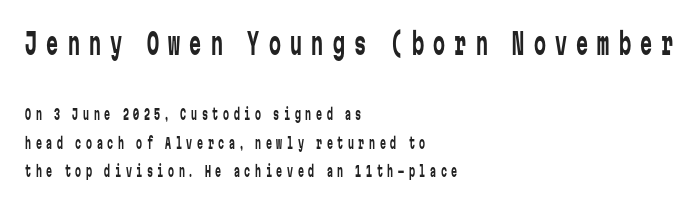
On a weight scale, this lands at 450 or below. Compared with a centered layout, this one pins lines to the left instead. The upper block of text is set noticeably larger than the block beneath it. Fixed-width glyphs throughout — classic coding-font behaviour.
